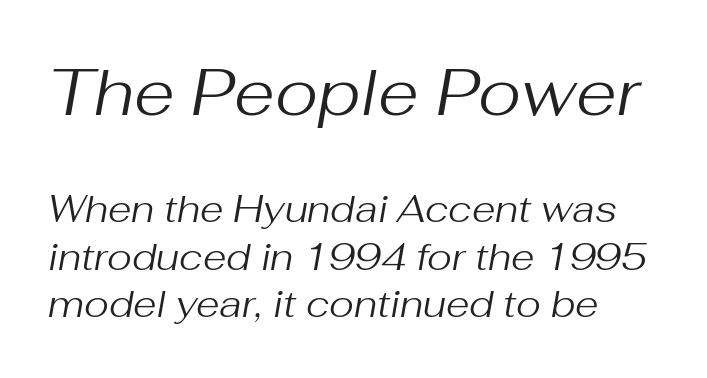
{"italic": "yes", "lean": "right", "slant_degrees": 10, "bold": "no", "weight": "regular", "width": "normal", "stroke_contrast": "medium", "x_height": "medium", "monospaced": "no", "underline": "no", "line_spacing": "normal", "line_spacing_ratio": 1.25, "letter_spacing": "normal", "letter_spacing_em": 0.0, "larger_block": "first", "size_ratio": 1.74, "glyph_px": 66}
